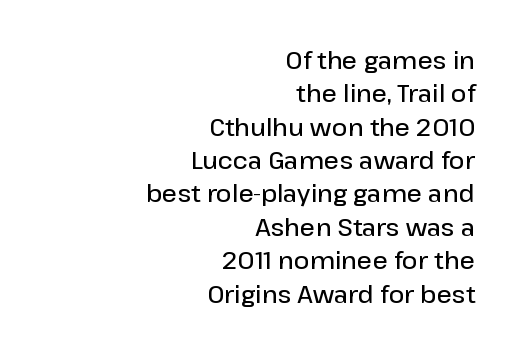
{"italic": "no", "bold": "semi", "underline": "no", "align": "right", "line_spacing": "normal", "line_spacing_ratio": 1.39, "letter_spacing": "normal", "letter_spacing_em": 0.0, "glyph_px": 24}
